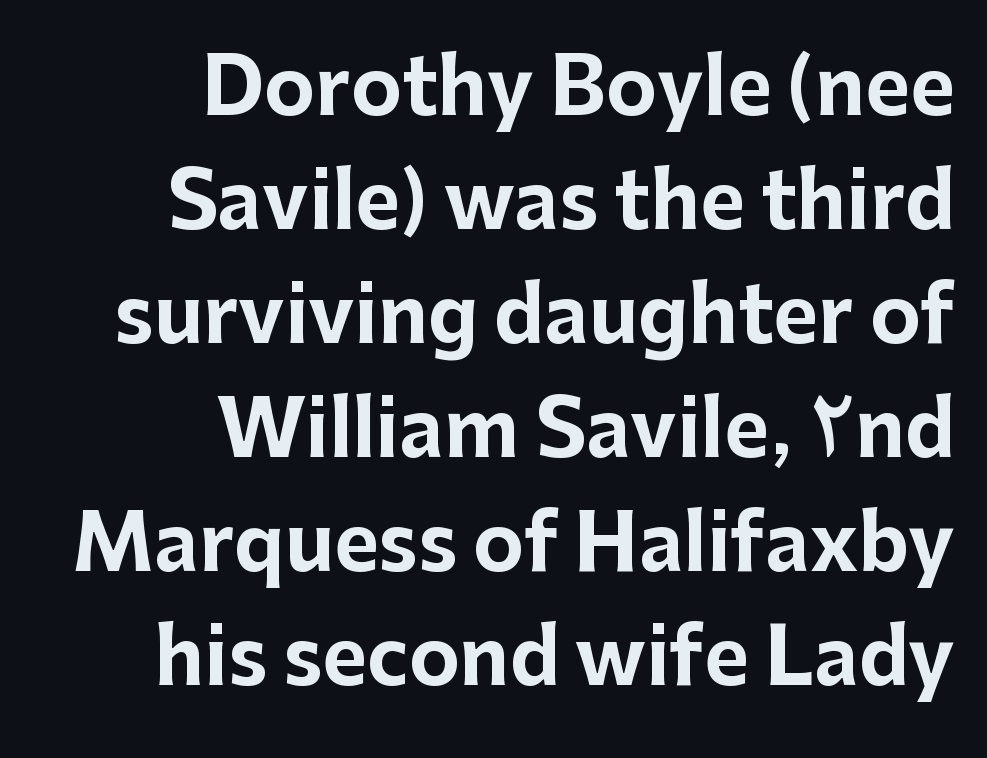
Is this a sans? Yes — the strokes have no serifs. These lines are rendered in a variable-pitch font. Rule under the text: the space is simply empty. These lines stack with their right ends in a neat column.
